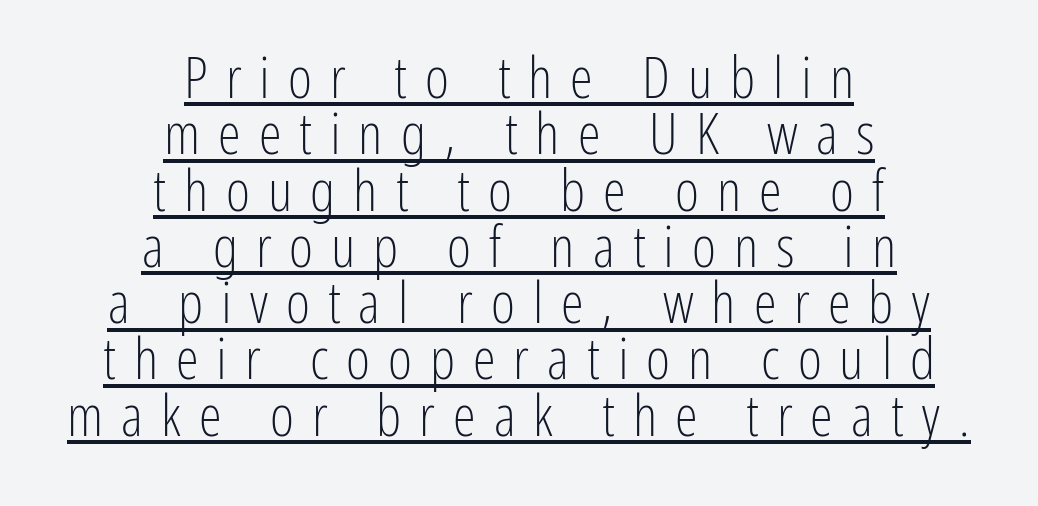
Q: Is the text bold? A: No.
Q: Is the text italic (slanted)? A: No, it is upright.
Q: Is the typeface a serif or a sans-serif typeface? A: Sans-serif.
Q: Is the text underlined? A: Yes.
Q: How is the paragraph aligned? A: Centered.
Q: Is the spacing between letters normal or unusually wide? A: Unusually wide.
Q: Is the spacing between lines tight, normal or loose? A: Tight.
Q: Width (condensed, normal, or wide)? A: Condensed.
Q: Stroke contrast? A: Low.
Q: x-height? A: Medium.
Q: Monospaced? A: No.
